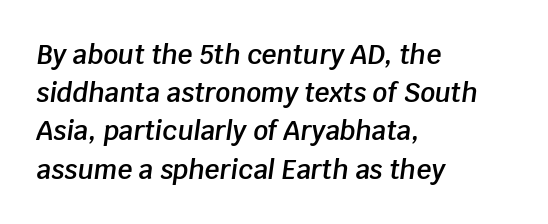
The image shows 26 px text type, italic (leaning right); set left-aligned, normal line spacing (1.47x), normal letter spacing, not underlined.
